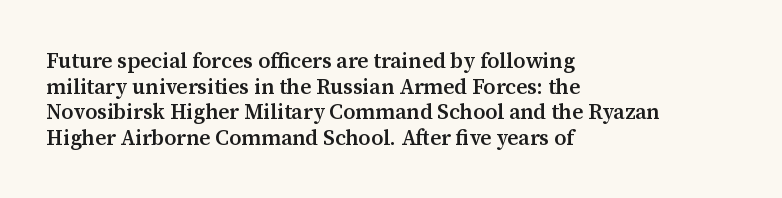
Q: Is the text bold? A: Semi-bold.
Q: Is the text italic (slanted)? A: No, it is upright.
Q: Is the text underlined? A: No.
Q: How is the paragraph aligned? A: Left-aligned.
Q: Is the spacing between letters normal or unusually wide? A: Normal.
